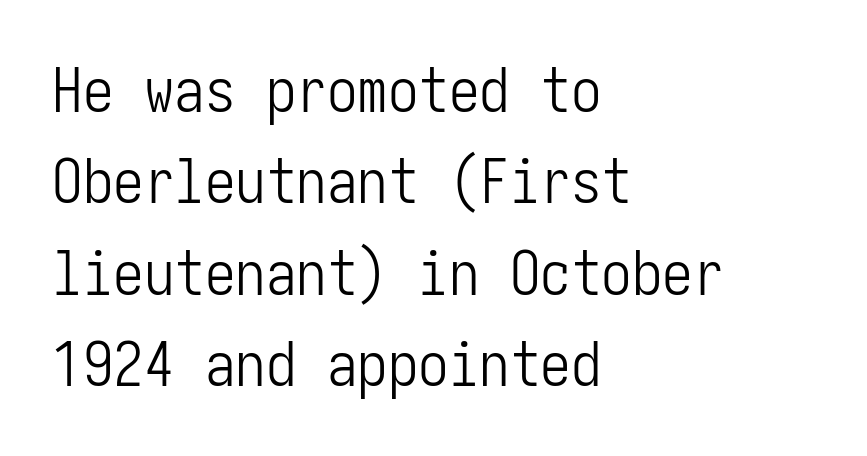
Q: Is the text bold? A: No.
Q: Is the text italic (slanted)? A: No, it is upright.
Q: Is the typeface a serif or a sans-serif typeface? A: Sans-serif.
Q: Is the text underlined? A: No.
Q: How is the paragraph aligned? A: Left-aligned.
Q: Is the spacing between letters normal or unusually wide? A: Normal.
Q: Is the spacing between lines tight, normal or loose? A: Normal.
Q: Width (condensed, normal, or wide)? A: Condensed.
Q: Stroke contrast? A: Low.
Q: x-height? A: Medium.
